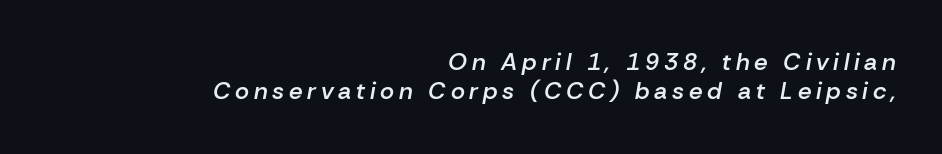
The image shows 24 px text type, italic (leaning right); set right-aligned, line spacing 1.21x, unusually wide letter spacing (+0.2 em), not underlined.
